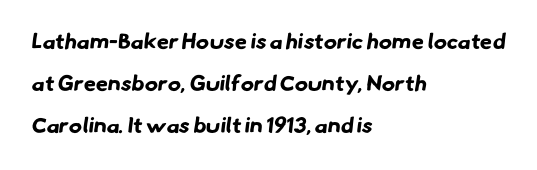
{"bold": "yes", "underline": "no", "align": "left", "line_spacing": "loose", "line_spacing_ratio": 1.91, "letter_spacing": "normal", "letter_spacing_em": 0.0, "glyph_px": 22}
